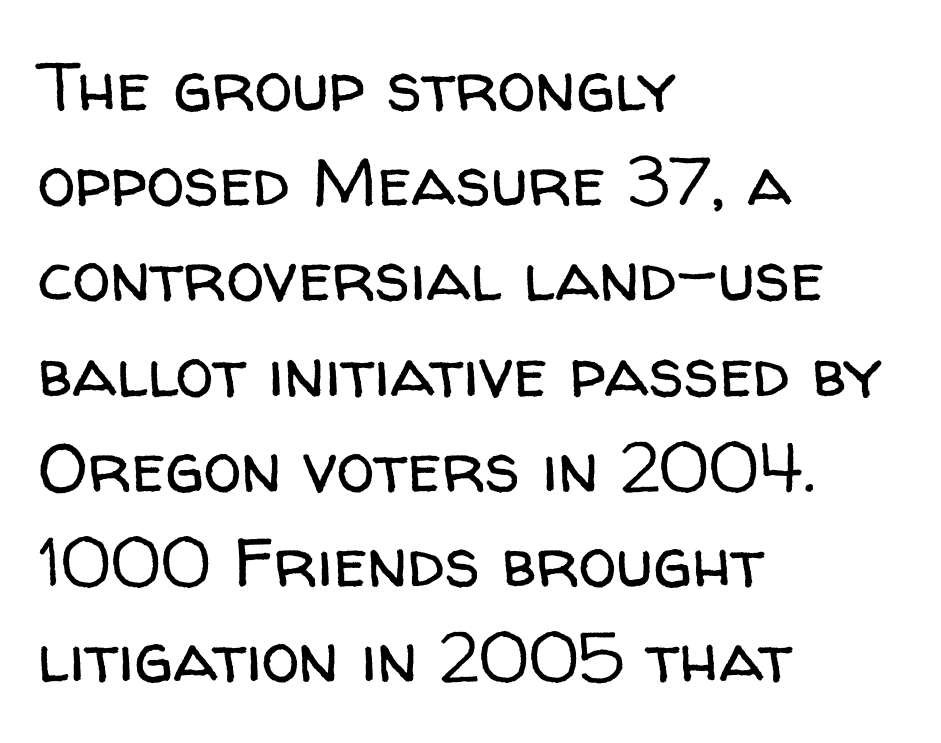
This sample uses plain, unmodified letter spacing. Ordinary non-slanted type is in use. Each stroke keeps to a modest, everyday thickness or less. Each new line begins a customary step beneath the previous one. Nobody drew a line under any word here.
